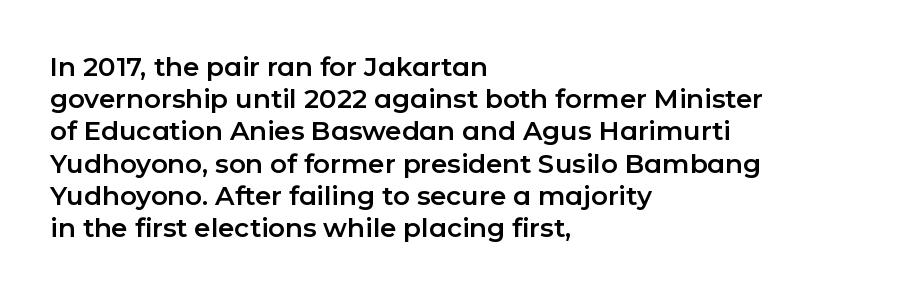
The image shows 26 px text type, upright; set left-aligned, line spacing 1.24x, normal letter spacing, not underlined.
